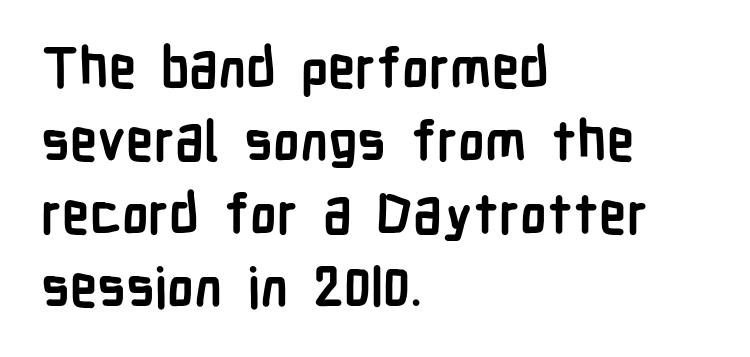
The image shows 55 px semibold, condensed sans-serif type, upright; set left-aligned, normal line spacing (1.33x), normal letter spacing, not underlined; low stroke contrast and a medium x-height.
